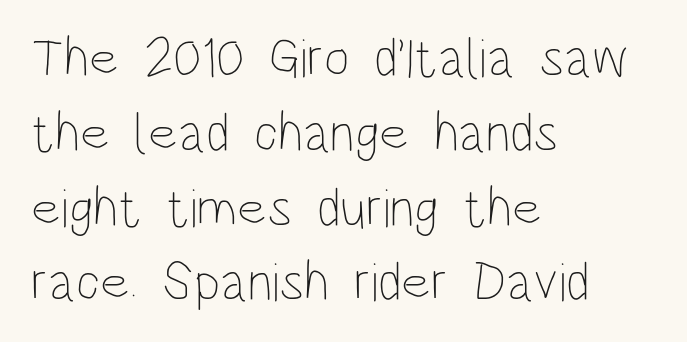
Q: Is the text bold? A: No.
Q: Is the text italic (slanted)? A: No, it is upright.
Q: Is the text underlined? A: No.
Q: How is the paragraph aligned? A: Left-aligned.
Q: Is the spacing between letters normal or unusually wide? A: Normal.
Q: Is the spacing between lines tight, normal or loose? A: Normal.
Q: Width (condensed, normal, or wide)? A: Condensed.
Q: Stroke contrast? A: Low.
Q: x-height? A: Large.
Q: Monospaced? A: No.
